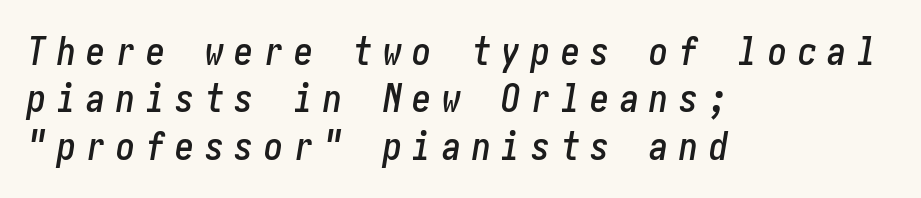
Q: Is the text italic (slanted)? A: Yes, it leans right by about 10 degrees.
Q: Is the text underlined? A: No.
Q: How is the paragraph aligned? A: Left-aligned.
Q: Is the spacing between letters normal or unusually wide? A: Unusually wide.
Q: Is the spacing between lines tight, normal or loose? A: Normal.
Q: Width (condensed, normal, or wide)? A: Condensed.
Q: Stroke contrast? A: Low.
Q: x-height? A: Medium.
